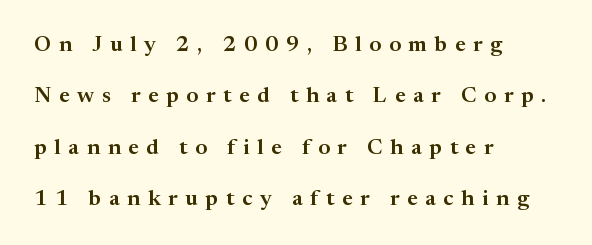
The image shows 22 px text type, upright; set left-aligned, loose line spacing (2.33x), unusually wide letter spacing (+0.35 em), not underlined.
